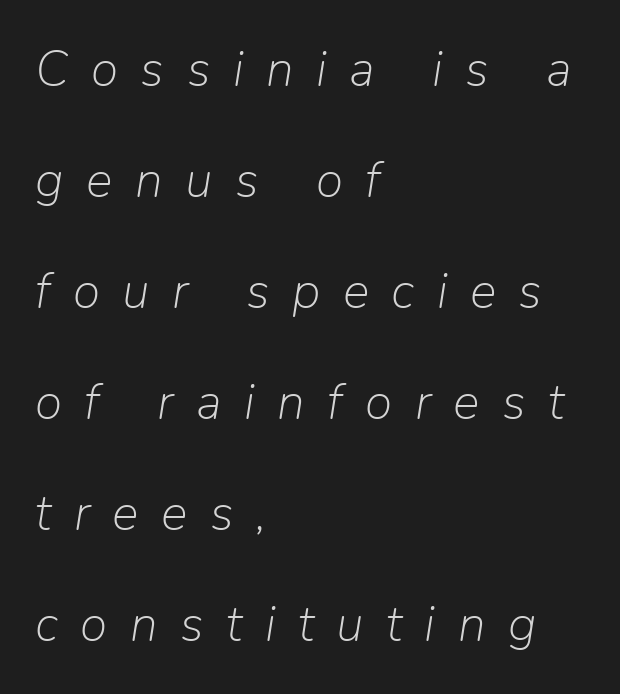
The image shows 50 px light type, italic (leaning right); set left-aligned, loose line spacing (2.22x), unusually wide letter spacing (+0.45 em), not underlined; low stroke contrast and a medium x-height.
